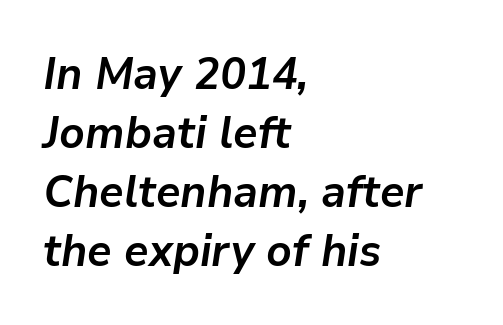
{"italic": "yes", "lean": "right", "slant_degrees": 9, "bold": "yes", "weight": "semibold", "width": "normal", "stroke_contrast": "low", "x_height": "medium", "monospaced": "no", "underline": "no", "align": "left", "line_spacing": "normal", "line_spacing_ratio": 1.31, "letter_spacing": "normal", "letter_spacing_em": 0.0, "glyph_px": 45}
